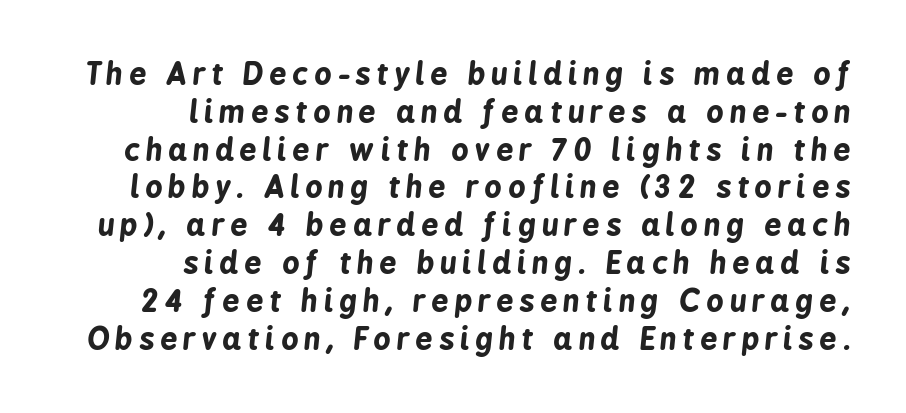
The image shows 30 px bold, condensed type, italic (leaning right); set right-aligned, normal line spacing (1.26x), unusually wide letter spacing (+0.2 em), not underlined; low stroke contrast and a medium x-height.
